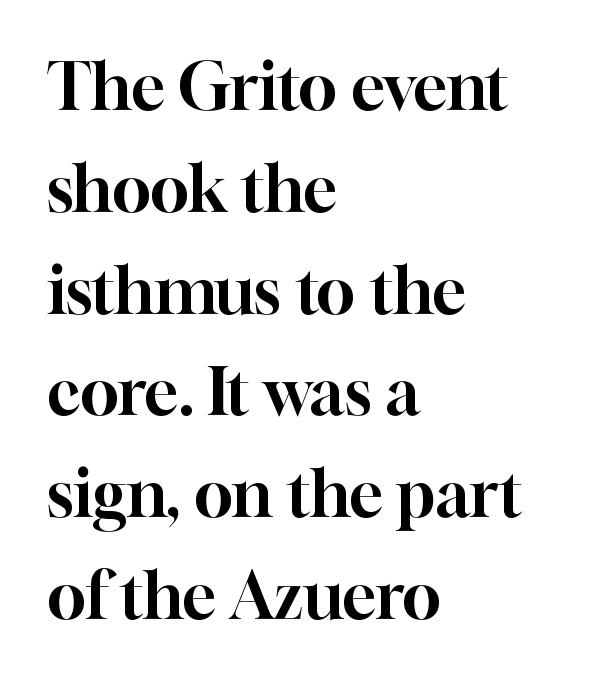
The image shows 64 px serif type, upright; set left-aligned, normal line spacing (1.59x), normal letter spacing, not underlined; high stroke contrast and a medium x-height.
